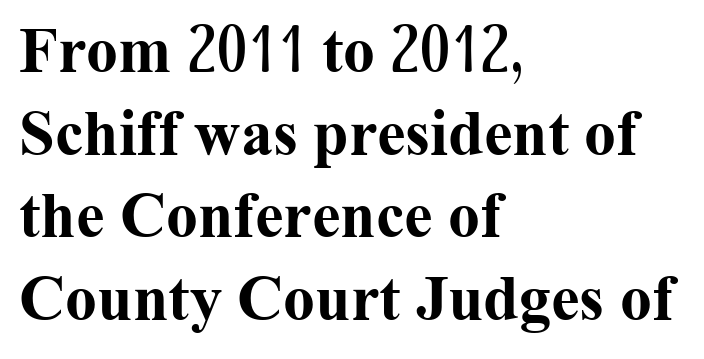
Typesetter's note: full bold, strokes at maximum text heaviness. Nobody drew a line under any word here. Is the block centered? No — it sits flush against the left margin. These lines are rendered in a variable-pitch font.
